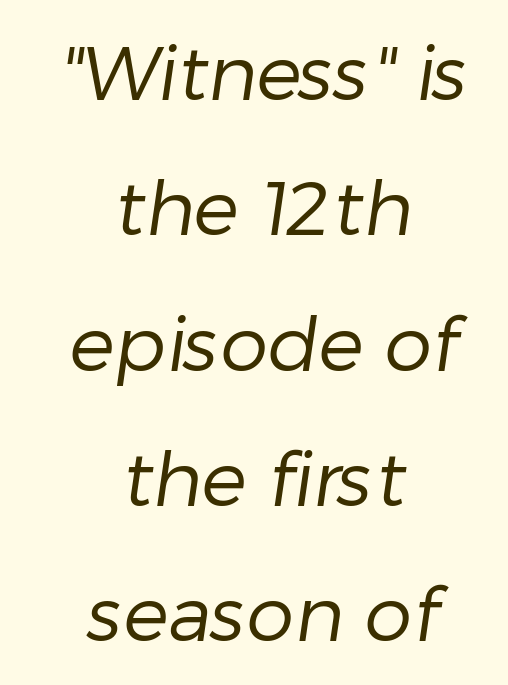
Q: Is the text bold? A: No.
Q: Is the typeface a serif or a sans-serif typeface? A: Sans-serif.
Q: Is the text underlined? A: No.
Q: How is the paragraph aligned? A: Centered.
Q: Is the spacing between letters normal or unusually wide? A: Normal.
Q: Width (condensed, normal, or wide)? A: Normal.
Q: Stroke contrast? A: Low.
Q: x-height? A: Medium.
Q: Monospaced? A: No.
